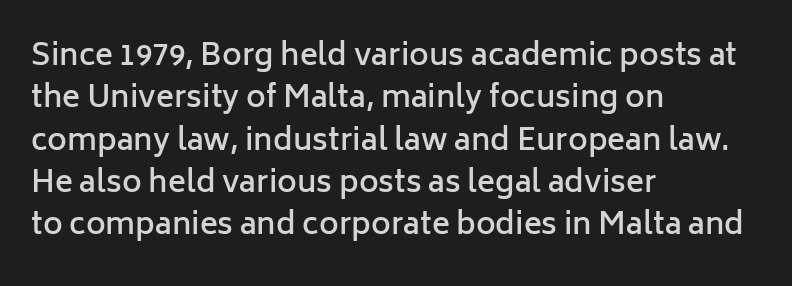
Q: Is the text bold? A: Semi-bold.
Q: Is the text italic (slanted)? A: No, it is upright.
Q: Is the typeface a serif or a sans-serif typeface? A: Sans-serif.
Q: Is the text underlined? A: No.
Q: How is the paragraph aligned? A: Left-aligned.
Q: Is the spacing between letters normal or unusually wide? A: Normal.
Q: Is the spacing between lines tight, normal or loose? A: Normal.
Q: Width (condensed, normal, or wide)? A: Normal.
Q: Stroke contrast? A: Low.
Q: x-height? A: Medium.
Q: Monospaced? A: No.
